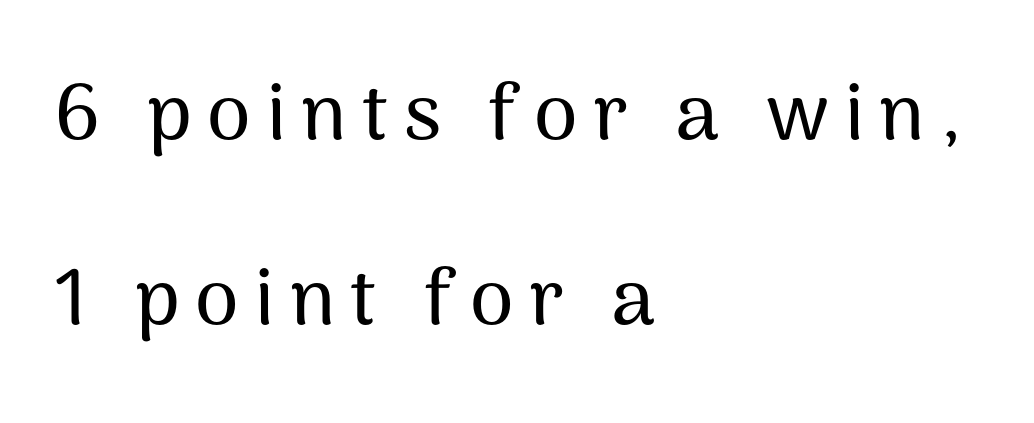
{"serif": "no", "italic": "no", "width": "normal", "stroke_contrast": "medium", "x_height": "medium", "monospaced": "no", "underline": "no", "align": "left", "line_spacing": "loose", "line_spacing_ratio": 2.34, "glyph_px": 79}
